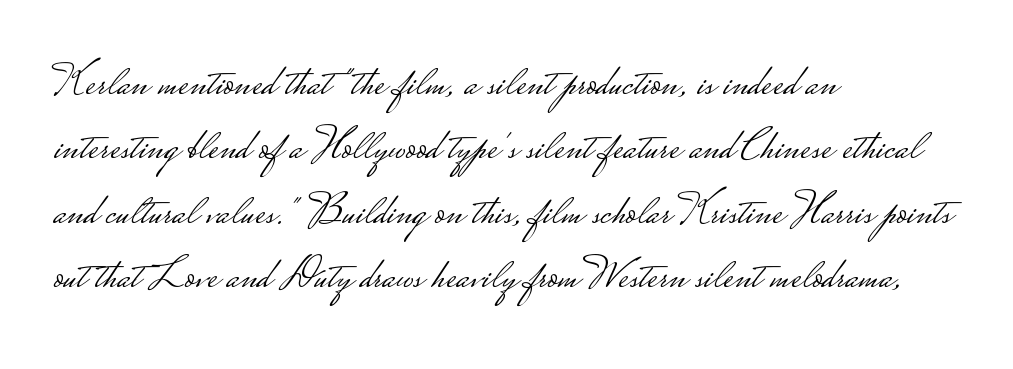
Q: Is the text bold? A: No.
Q: Is the text italic (slanted)? A: Yes.
Q: Is the typeface a serif or a sans-serif typeface? A: Sans-serif.
Q: Is the text underlined? A: No.
Q: How is the paragraph aligned? A: Left-aligned.
Q: Is the spacing between letters normal or unusually wide? A: Normal.
Q: Is the spacing between lines tight, normal or loose? A: Normal.
Q: Width (condensed, normal, or wide)? A: Wide.
Q: Stroke contrast? A: Low.
Q: Monospaced? A: No.
